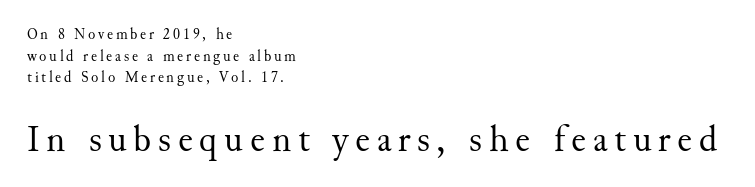
The image shows 37 px regular-weight serif type, upright; set left-aligned, normal line spacing (1.44x), not underlined; the second (bottom) block is 2.47x larger; medium stroke contrast and a small x-height.
